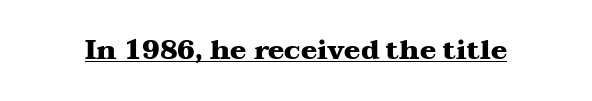
{"italic": "no", "bold": "yes", "underline": "yes", "letter_spacing": "normal", "letter_spacing_em": 0.0, "glyph_px": 27}
